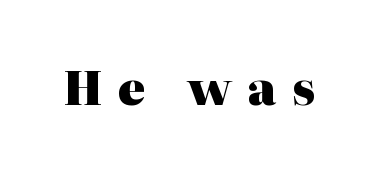
Q: Is the text bold? A: Yes.
Q: Is the text italic (slanted)? A: No, it is upright.
Q: Is the typeface a serif or a sans-serif typeface? A: Serif.
Q: Is the text underlined? A: No.
Q: Is the spacing between letters normal or unusually wide? A: Unusually wide.
Q: Width (condensed, normal, or wide)? A: Normal.
Q: Stroke contrast? A: High.
Q: x-height? A: Medium.
Q: Monospaced? A: No.
